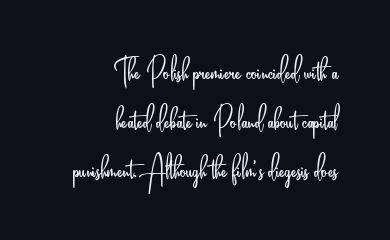
{"serif": "no", "bold": "no", "weight": "light", "width": "condensed", "stroke_contrast": "low", "x_height": "small", "monospaced": "no", "underline": "no", "align": "right", "line_spacing": "normal", "line_spacing_ratio": 1.29, "letter_spacing": "normal", "letter_spacing_em": 0.0, "glyph_px": 38}
